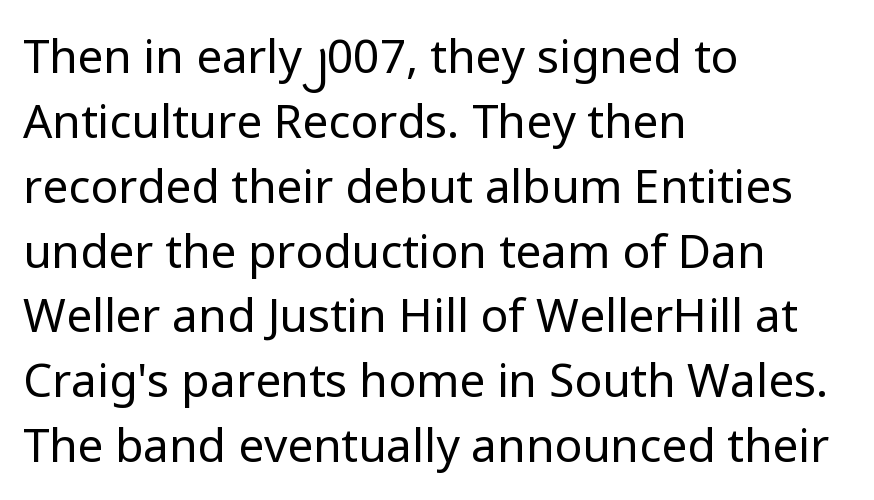
Q: Is the text bold? A: No.
Q: Is the text italic (slanted)? A: No, it is upright.
Q: Is the typeface a serif or a sans-serif typeface? A: Sans-serif.
Q: Is the text underlined? A: No.
Q: How is the paragraph aligned? A: Left-aligned.
Q: Is the spacing between letters normal or unusually wide? A: Normal.
Q: Is the spacing between lines tight, normal or loose? A: Normal.
Q: Width (condensed, normal, or wide)? A: Normal.
Q: Stroke contrast? A: Low.
Q: x-height? A: Medium.
Q: Monospaced? A: No.
